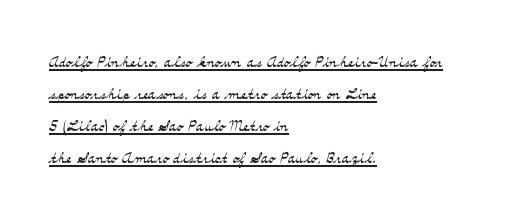
{"bold": "no", "underline": "yes", "align": "left", "line_spacing": "normal", "line_spacing_ratio": 1.52, "letter_spacing": "normal", "letter_spacing_em": 0.0, "glyph_px": 21}
